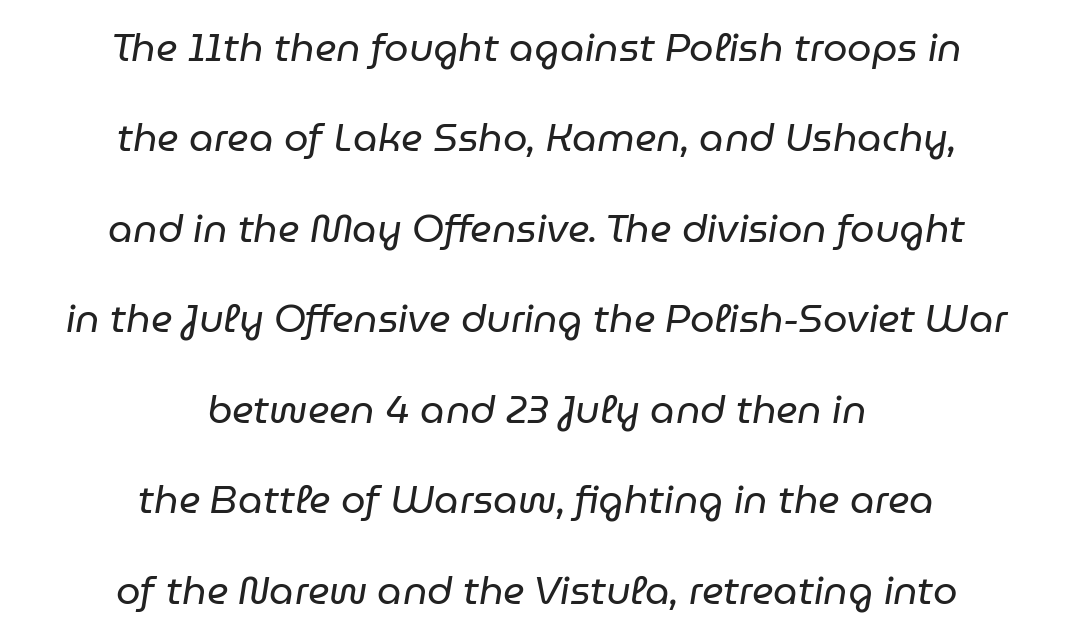
The image shows 39 px regular-weight type, italic (leaning right); set centered, loose line spacing (2.32x), normal letter spacing, not underlined; low stroke contrast and a medium x-height.
